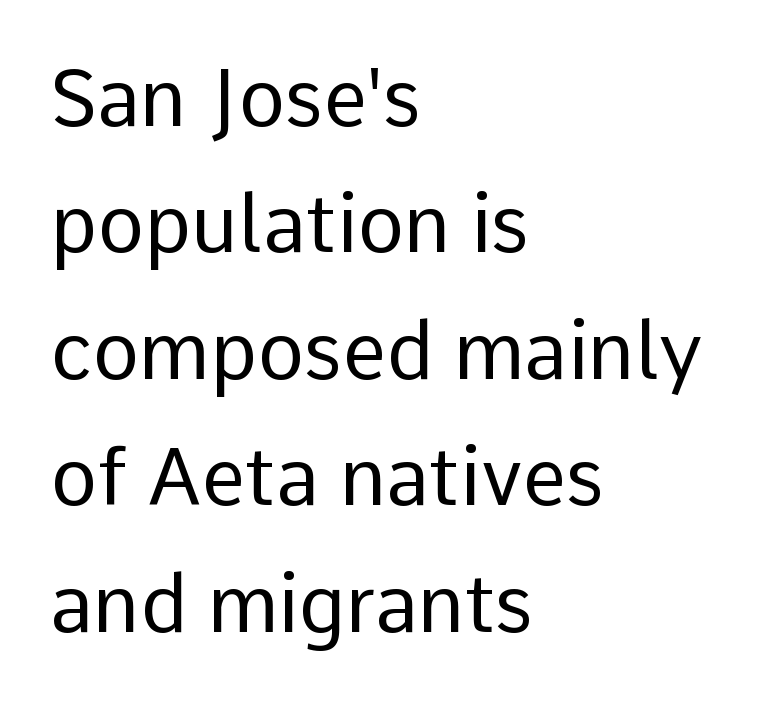
The image shows 79 px regular-weight sans-serif type, upright; set left-aligned, normal line spacing (1.6x), normal letter spacing, not underlined; low stroke contrast and a medium x-height.
